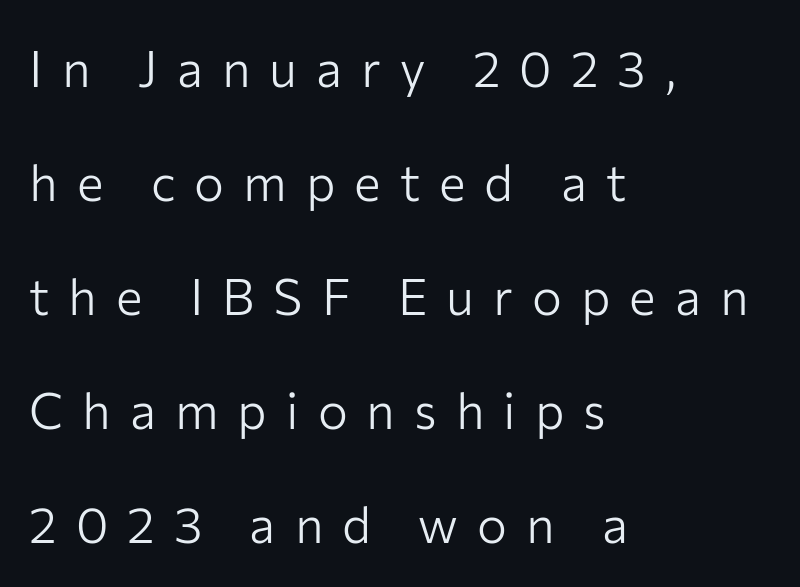
Stems and bowls with no extra thickness — not bold. If you measured baseline to baseline, you'd find a long distance. Glyph-to-glyph distance is far greater than everyday printed text. Letters rest on an invisible, unmarked baseline.
